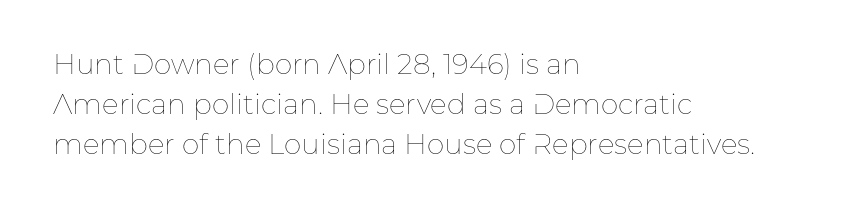
{"italic": "no", "bold": "no", "weight": "thin", "width": "normal", "stroke_contrast": "low", "x_height": "medium", "monospaced": "no", "underline": "no", "align": "left", "line_spacing": "normal", "line_spacing_ratio": 1.42, "letter_spacing": "normal", "letter_spacing_em": 0.0, "glyph_px": 28}
